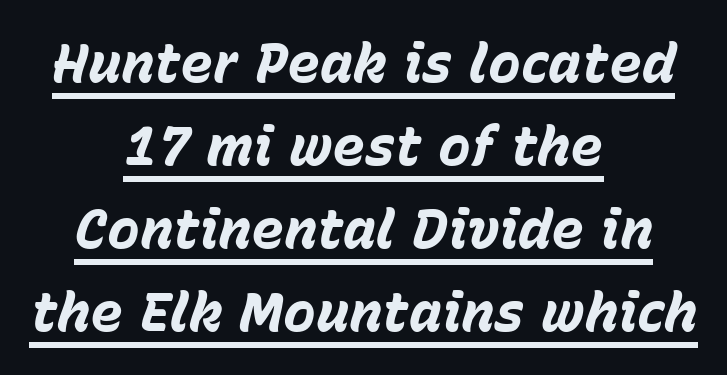
{"italic": "yes", "lean": "right", "slant_degrees": 15, "bold": "yes", "weight": "bold", "width": "normal", "stroke_contrast": "low", "x_height": "medium", "monospaced": "no", "underline": "yes", "align": "center", "line_spacing": "normal", "line_spacing_ratio": 1.51, "letter_spacing": "normal", "letter_spacing_em": 0.0, "glyph_px": 55}
